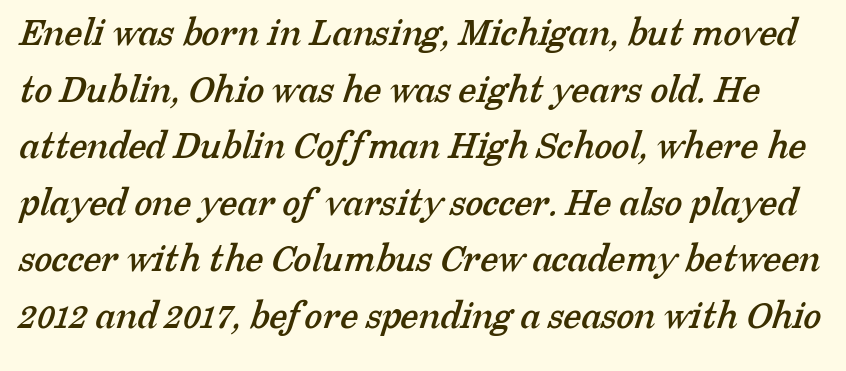
The image shows 41 px serif type; set normal line spacing (1.38x), normal letter spacing, not underlined; low stroke contrast and a medium x-height.
